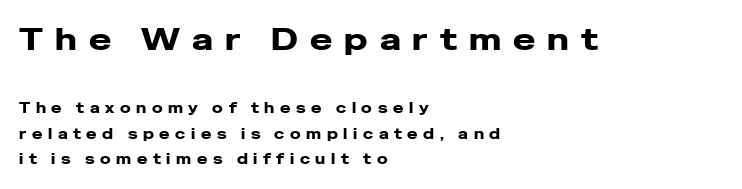
The image shows 30 px heavy, wide sans-serif type, upright; set left-aligned, line spacing 1.83x, unusually wide letter spacing (+0.4 em), not underlined; the first (top) block is 2.14x larger; low stroke contrast and a medium x-height.
